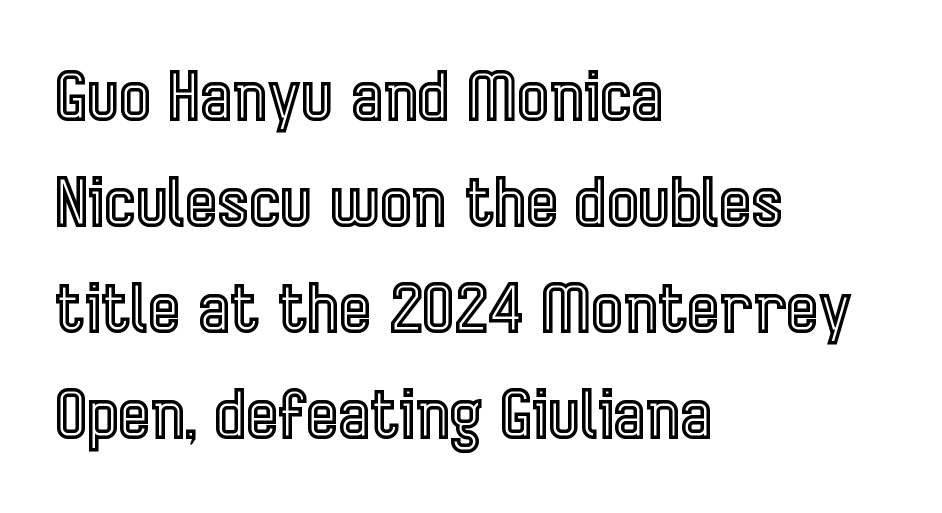
Does the leading feel generous? No, just average. The passage is arranged the way most books set body copy — flush left. Quick note: not italic, upright. Check under the words: just untouched page. The face used here is rendered with its standard letterfit.
